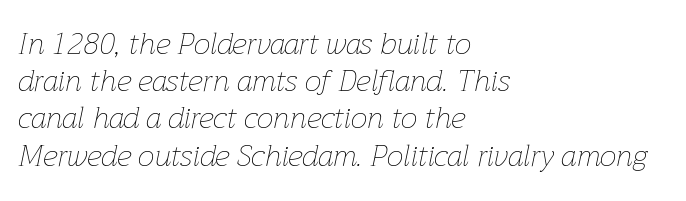
The rendering applies a slant to the glyphs. Unmarked baselines from the first word to the last. This sample is left-justified, so line endings fall wherever the words run out. Ink coverage per letter is moderate at most. Standard letterfit; no display-style spreading of the glyphs. The face used here is proportionally spaced, like ordinary book or web type.
